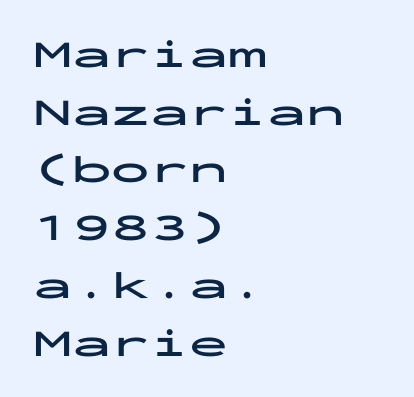
Q: Is the text bold? A: Yes.
Q: Is the text italic (slanted)? A: No, it is upright.
Q: Is the typeface a serif or a sans-serif typeface? A: Sans-serif.
Q: Is the text underlined? A: No.
Q: How is the paragraph aligned? A: Left-aligned.
Q: Is the spacing between letters normal or unusually wide? A: Normal.
Q: Is the spacing between lines tight, normal or loose? A: Normal.
Q: Width (condensed, normal, or wide)? A: Wide.
Q: Stroke contrast? A: Low.
Q: x-height? A: Medium.
Q: Monospaced? A: Yes.
